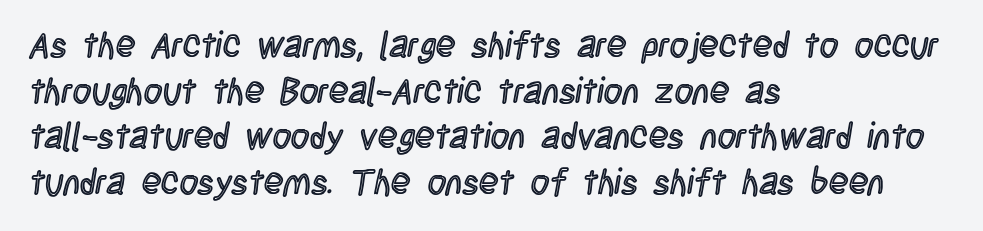
{"width": "condensed", "x_height": "large", "monospaced": "no", "underline": "no", "align": "left", "line_spacing": "normal", "line_spacing_ratio": 1.27, "letter_spacing": "normal", "letter_spacing_em": 0.0, "glyph_px": 36}
